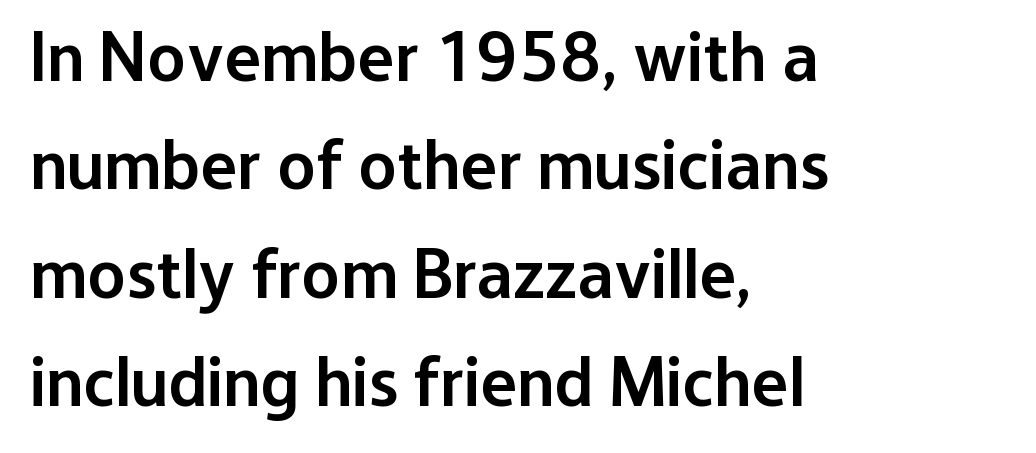
{"serif": "no", "italic": "no", "bold": "semi", "weight": "semibold", "width": "normal", "stroke_contrast": "low", "x_height": "medium", "monospaced": "no", "underline": "no", "align": "left", "line_spacing": "normal", "line_spacing_ratio": 1.55, "letter_spacing": "normal", "letter_spacing_em": 0.0, "glyph_px": 70}
